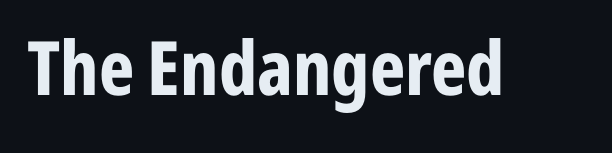
The image shows 75 px bold, condensed sans-serif type, upright; set normal letter spacing, not underlined; low stroke contrast and a medium x-height.
